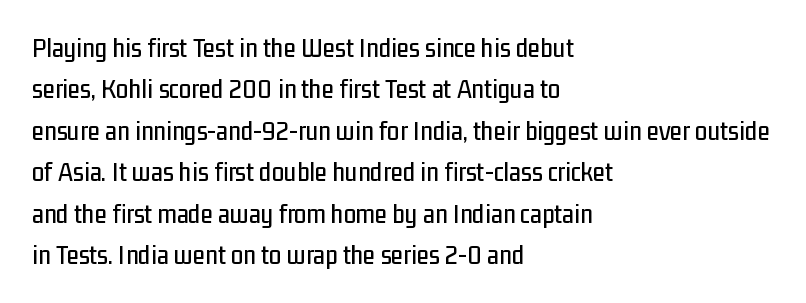
The image shows 28 px condensed sans-serif type, upright; set left-aligned, normal line spacing (1.48x), normal letter spacing, not underlined; low stroke contrast and a medium x-height.
